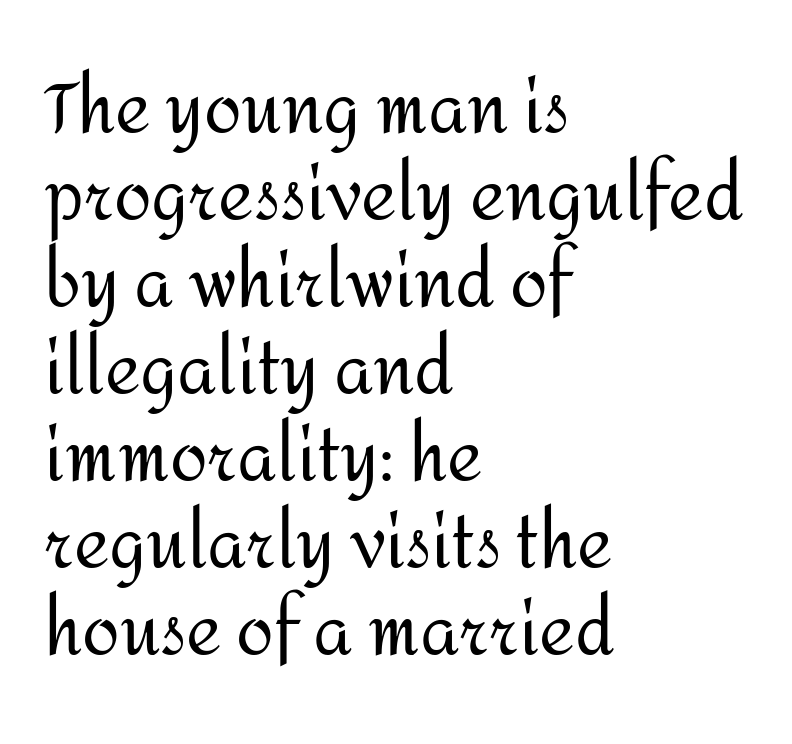
{"serif": "no", "italic": "no", "bold": "no", "weight": "regular", "width": "normal", "stroke_contrast": "medium", "x_height": "medium", "monospaced": "no", "underline": "no", "align": "left", "line_spacing": "normal", "line_spacing_ratio": 1.28, "letter_spacing": "normal", "letter_spacing_em": 0.0, "glyph_px": 68}
